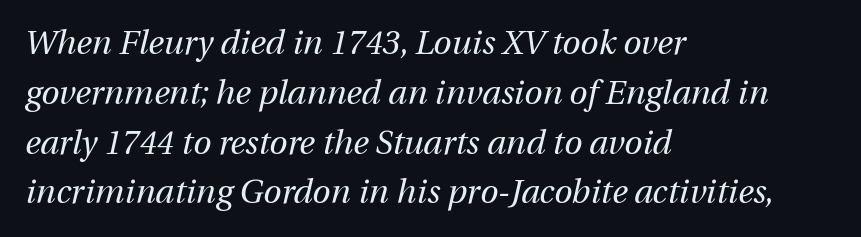
The image shows 33 px regular-weight type, italic (leaning right); set left-aligned, normal line spacing (1.51x), normal letter spacing, not underlined; medium stroke contrast and a medium x-height.
